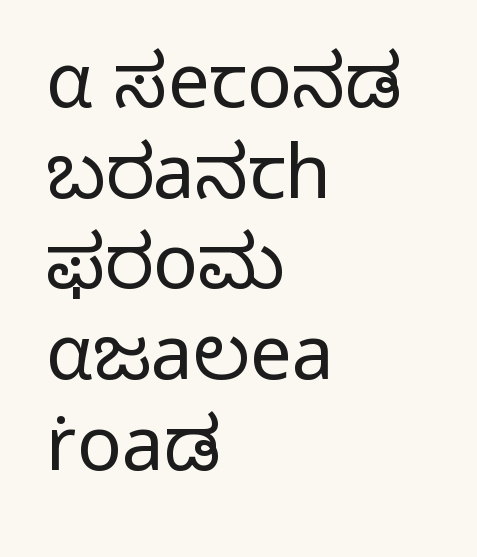
{"serif": "no", "italic": "no", "bold": "no", "weight": "light", "width": "normal", "stroke_contrast": "low", "x_height": "medium", "monospaced": "no", "underline": "no", "align": "left", "line_spacing_ratio": 1.21, "letter_spacing": "normal", "letter_spacing_em": 0.0, "glyph_px": 75}
